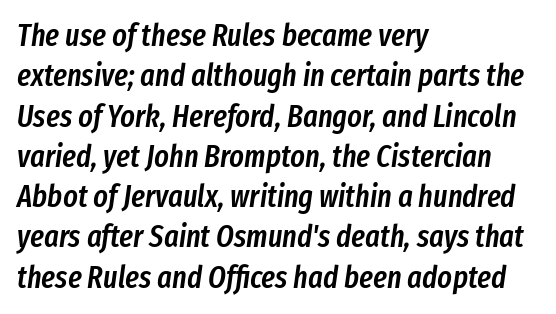
Q: Is the text bold? A: Semi-bold.
Q: Is the text italic (slanted)? A: Yes, it leans right by about 8 degrees.
Q: Is the text underlined? A: No.
Q: How is the paragraph aligned? A: Left-aligned.
Q: Is the spacing between letters normal or unusually wide? A: Normal.
Q: Is the spacing between lines tight, normal or loose? A: Normal.
Q: Width (condensed, normal, or wide)? A: Condensed.
Q: Stroke contrast? A: Low.
Q: x-height? A: Medium.
Q: Monospaced? A: No.
